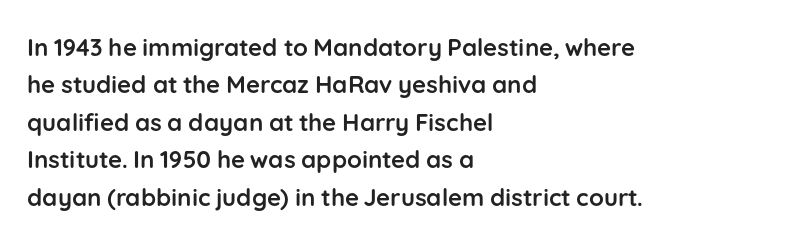
The image shows 24 px bold type, upright; set left-aligned, normal line spacing (1.56x), normal letter spacing, not underlined.
